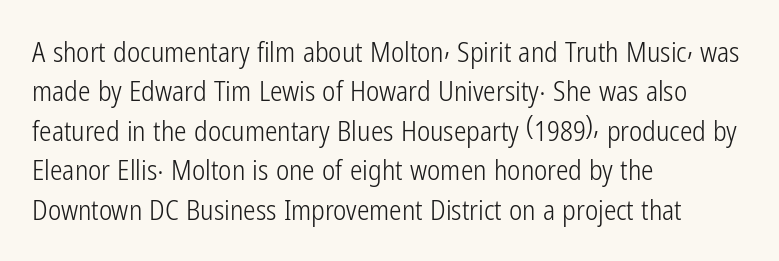
Q: Is the text bold? A: No.
Q: Is the text italic (slanted)? A: No, it is upright.
Q: Is the typeface a serif or a sans-serif typeface? A: Sans-serif.
Q: Is the text underlined? A: No.
Q: How is the paragraph aligned? A: Left-aligned.
Q: Is the spacing between letters normal or unusually wide? A: Normal.
Q: Is the spacing between lines tight, normal or loose? A: Normal.
Q: Width (condensed, normal, or wide)? A: Condensed.
Q: Stroke contrast? A: Low.
Q: x-height? A: Medium.
Q: Monospaced? A: No.
